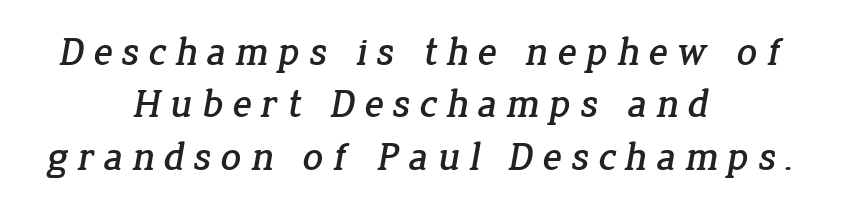
{"serif": "yes", "width": "normal", "stroke_contrast": "low", "x_height": "medium", "monospaced": "no", "underline": "no", "align": "center", "line_spacing": "normal", "line_spacing_ratio": 1.31, "letter_spacing": "wide", "letter_spacing_em": 0.22, "glyph_px": 40}
